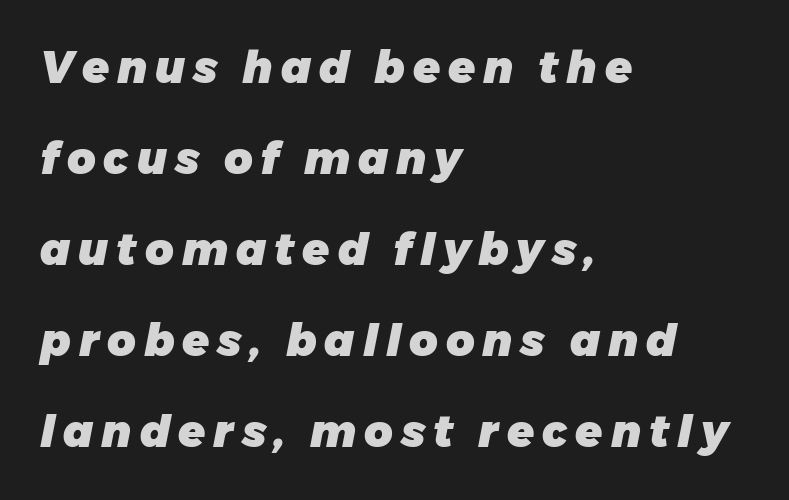
The image shows 44 px heavy type, italic (leaning right); set left-aligned, loose line spacing (2.07x), not underlined; low stroke contrast and a medium x-height.
